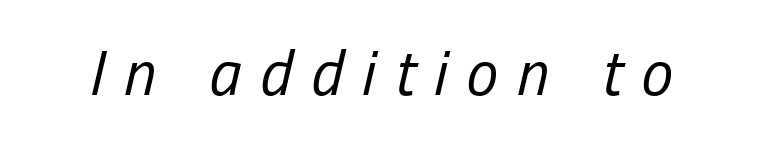
Only glyphs here, with clear space below each row. The glyphs look as if they've been sheared to an angle. A typesetter would call this proportional, since set widths differ per character. Bold? No — there's no thickening of the strokes.
